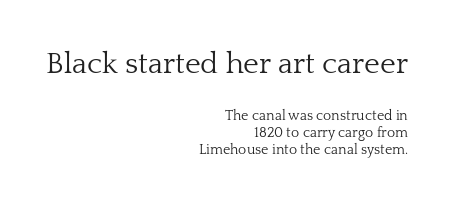
The image shows 30 px light serif type, upright; set right-aligned, line spacing 1.23x, normal letter spacing, not underlined; the first (top) block is 2.14x larger; low stroke contrast and a medium x-height.
